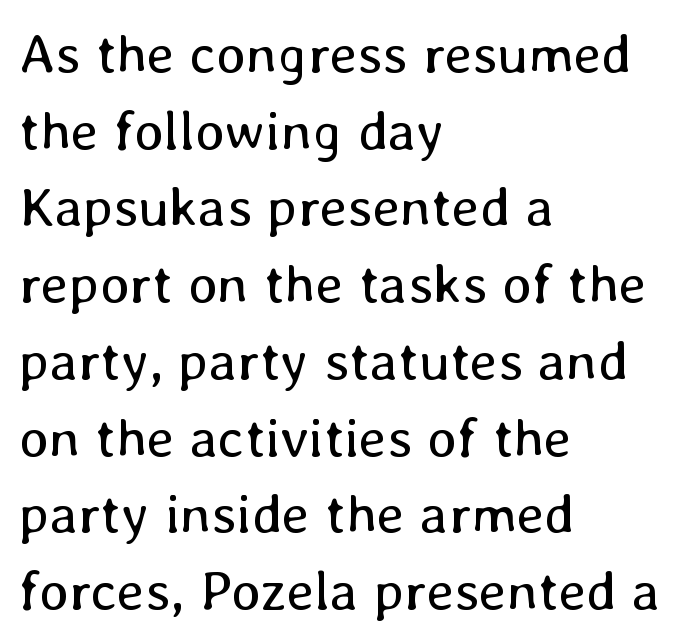
Q: Is the text bold? A: No.
Q: Is the text italic (slanted)? A: No, it is upright.
Q: Is the text underlined? A: No.
Q: How is the paragraph aligned? A: Left-aligned.
Q: Is the spacing between letters normal or unusually wide? A: Normal.
Q: Is the spacing between lines tight, normal or loose? A: Normal.
Q: Width (condensed, normal, or wide)? A: Normal.
Q: Stroke contrast? A: Low.
Q: x-height? A: Medium.
Q: Monospaced? A: No.
